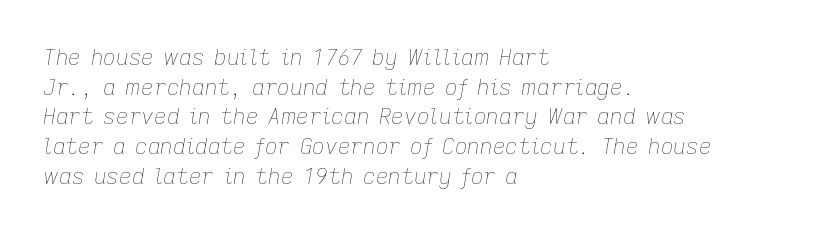
The image shows 22 px text type, italic (leaning right); set left-aligned, normal line spacing (1.35x), normal letter spacing, not underlined.
